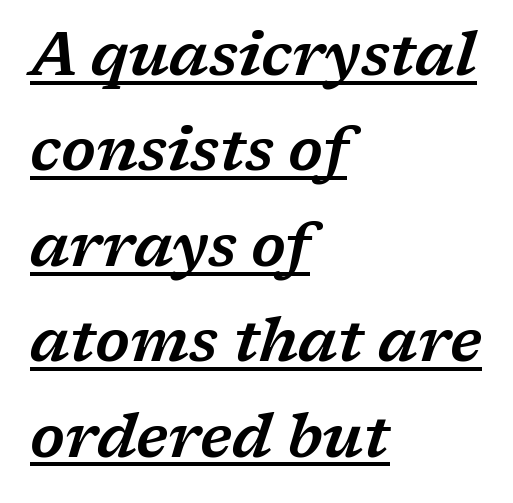
A typesetter would call this proportional, since set widths differ per character. A continuous stroke trails under the words, as in a hyperlink. The horizontal fit of the characters is conventional and even. The lines sit at an ordinary, default distance from one another.
